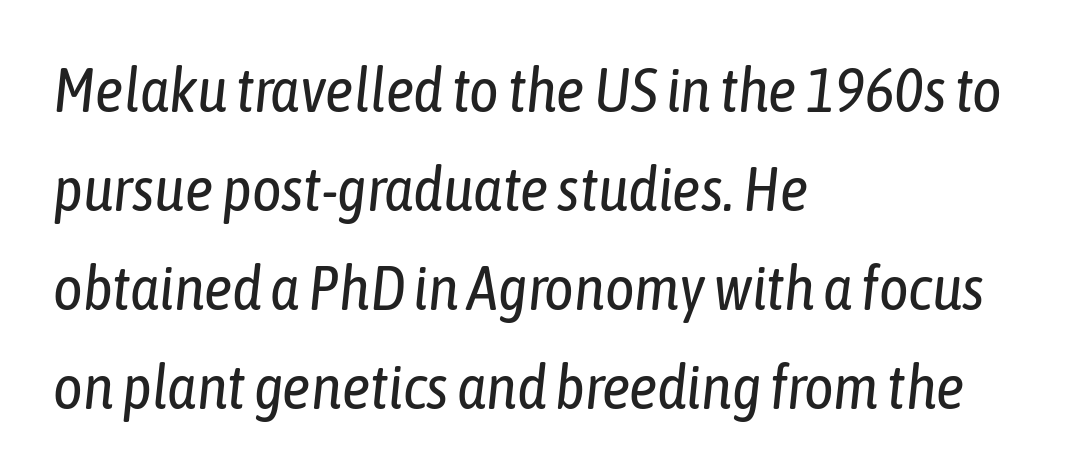
Q: Is the text bold? A: No.
Q: Is the text italic (slanted)? A: Yes, it leans right by about 6 degrees.
Q: Is the text underlined? A: No.
Q: How is the paragraph aligned? A: Left-aligned.
Q: Is the spacing between letters normal or unusually wide? A: Normal.
Q: Is the spacing between lines tight, normal or loose? A: Normal.
Q: Width (condensed, normal, or wide)? A: Condensed.
Q: Stroke contrast? A: Low.
Q: x-height? A: Medium.
Q: Monospaced? A: No.
